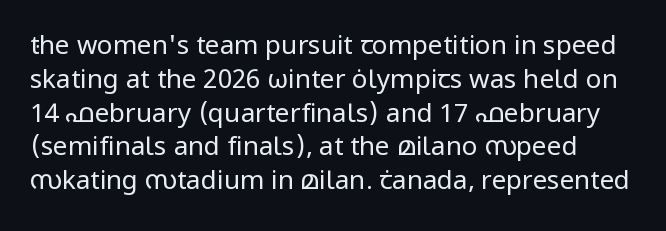
{"italic": "no", "bold": "no", "underline": "no", "line_spacing": "normal", "line_spacing_ratio": 1.3, "letter_spacing": "normal", "letter_spacing_em": 0.0, "glyph_px": 26}
